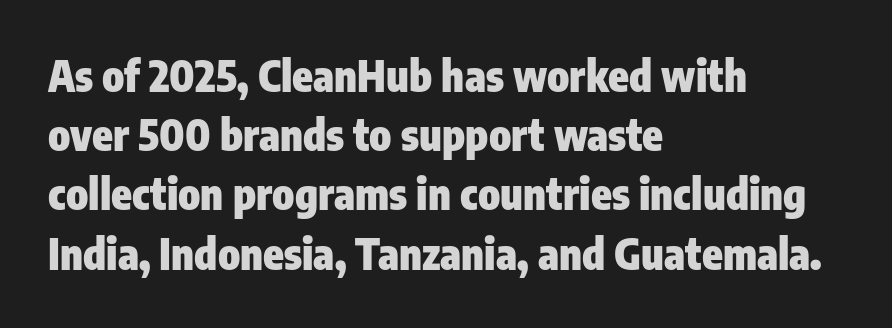
The image shows 42 px heavy, condensed sans-serif type, upright; set left-aligned, normal line spacing (1.41x), normal letter spacing, not underlined; low stroke contrast and a medium x-height.
